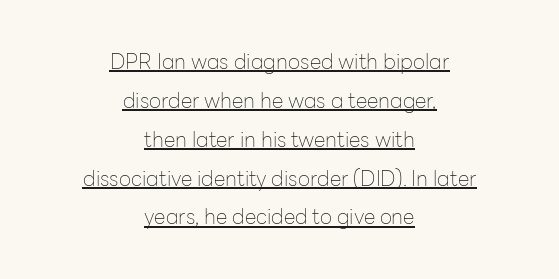
{"italic": "no", "bold": "no", "underline": "yes", "align": "center", "line_spacing_ratio": 1.85, "letter_spacing": "normal", "letter_spacing_em": 0.0, "glyph_px": 21}
